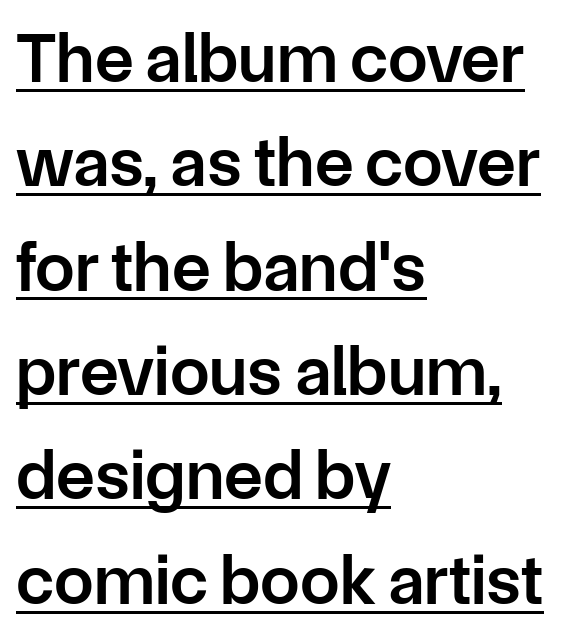
Q: Is the text bold? A: Semi-bold.
Q: Is the text italic (slanted)? A: No, it is upright.
Q: Is the typeface a serif or a sans-serif typeface? A: Sans-serif.
Q: Is the text underlined? A: Yes.
Q: How is the paragraph aligned? A: Left-aligned.
Q: Is the spacing between letters normal or unusually wide? A: Normal.
Q: Is the spacing between lines tight, normal or loose? A: Normal.
Q: Width (condensed, normal, or wide)? A: Normal.
Q: Stroke contrast? A: Low.
Q: x-height? A: Medium.
Q: Monospaced? A: No.
